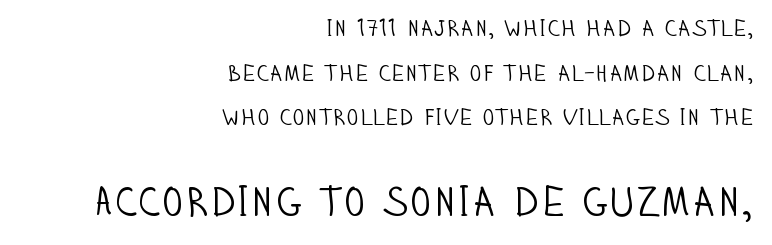
{"serif": "no", "italic": "no", "bold": "no", "weight": "light", "width": "condensed", "stroke_contrast": "low", "x_height": "large", "monospaced": "no", "underline": "no", "align": "right", "line_spacing": "loose", "line_spacing_ratio": 1.94, "letter_spacing": "normal", "letter_spacing_em": 0.0, "larger_block": "second", "size_ratio": 1.78, "glyph_px": 41}
